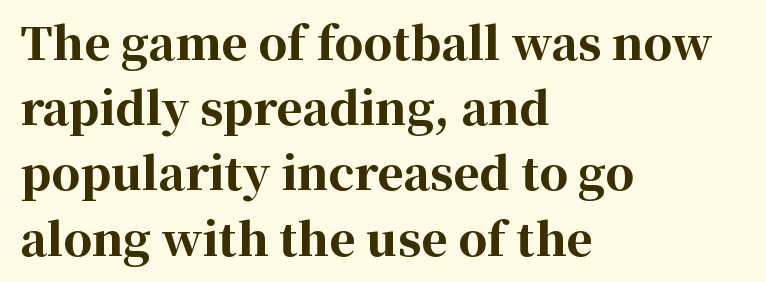
Horizontal bands of white between lines are of average thickness. The face used here is rendered with its standard letterfit. The face used here is proportionally spaced, like ordinary book or web type. The space directly below the letters is spotless. A serif font was chosen for this passage. A roman cut, with each character standing at attention.
